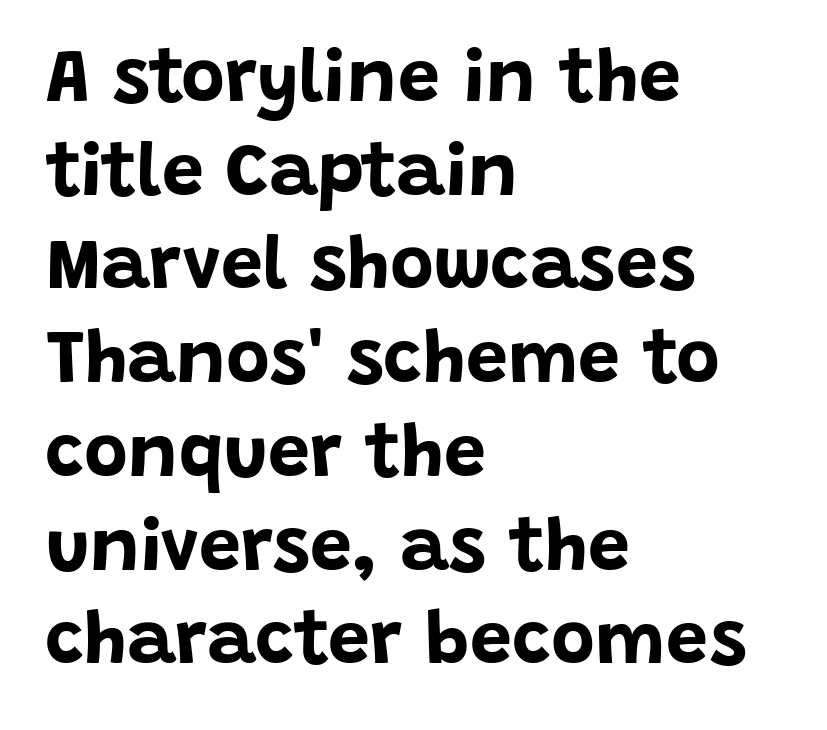
Q: Is the text bold? A: Yes.
Q: Is the text italic (slanted)? A: No, it is upright.
Q: Is the typeface a serif or a sans-serif typeface? A: Sans-serif.
Q: Is the text underlined? A: No.
Q: How is the paragraph aligned? A: Left-aligned.
Q: Is the spacing between letters normal or unusually wide? A: Normal.
Q: Is the spacing between lines tight, normal or loose? A: Normal.
Q: Width (condensed, normal, or wide)? A: Normal.
Q: Stroke contrast? A: Low.
Q: x-height? A: Large.
Q: Monospaced? A: No.
